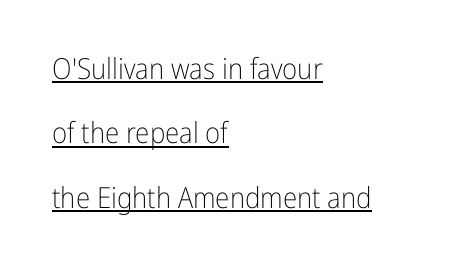
Q: Is the text bold? A: No.
Q: Is the text italic (slanted)? A: No, it is upright.
Q: Is the typeface a serif or a sans-serif typeface? A: Sans-serif.
Q: Is the text underlined? A: Yes.
Q: How is the paragraph aligned? A: Left-aligned.
Q: Is the spacing between letters normal or unusually wide? A: Normal.
Q: Is the spacing between lines tight, normal or loose? A: Loose.
Q: Width (condensed, normal, or wide)? A: Condensed.
Q: Stroke contrast? A: Low.
Q: x-height? A: Medium.
Q: Monospaced? A: No.
